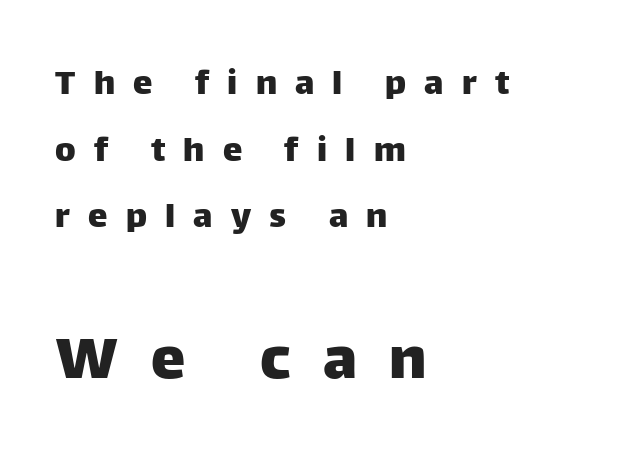
Examine the stroke ends and you'll find no serifs. Block two is the big one; block one sits smaller above it. Each line starts at the same left margin while the right side varies. The words here are not underlined. The lettering holds an erect, upright posture throughout.
